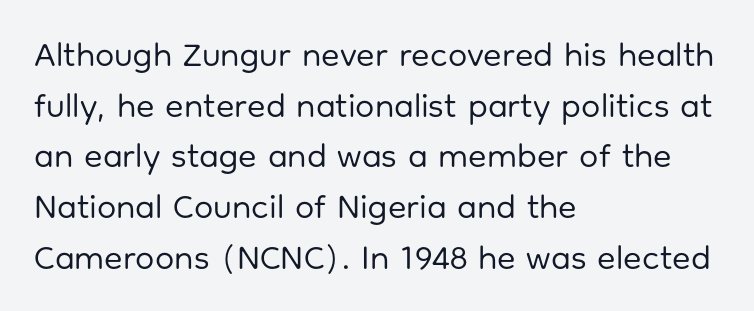
{"serif": "no", "italic": "no", "bold": "no", "weight": "regular", "width": "normal", "stroke_contrast": "low", "x_height": "medium", "monospaced": "no", "underline": "no", "align": "left", "line_spacing": "normal", "line_spacing_ratio": 1.49, "letter_spacing": "normal", "letter_spacing_em": 0.0, "glyph_px": 34}
